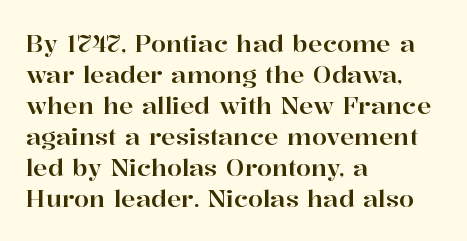
{"italic": "no", "underline": "no", "align": "left", "line_spacing": "normal", "line_spacing_ratio": 1.29, "letter_spacing": "normal", "letter_spacing_em": 0.0, "glyph_px": 24}
